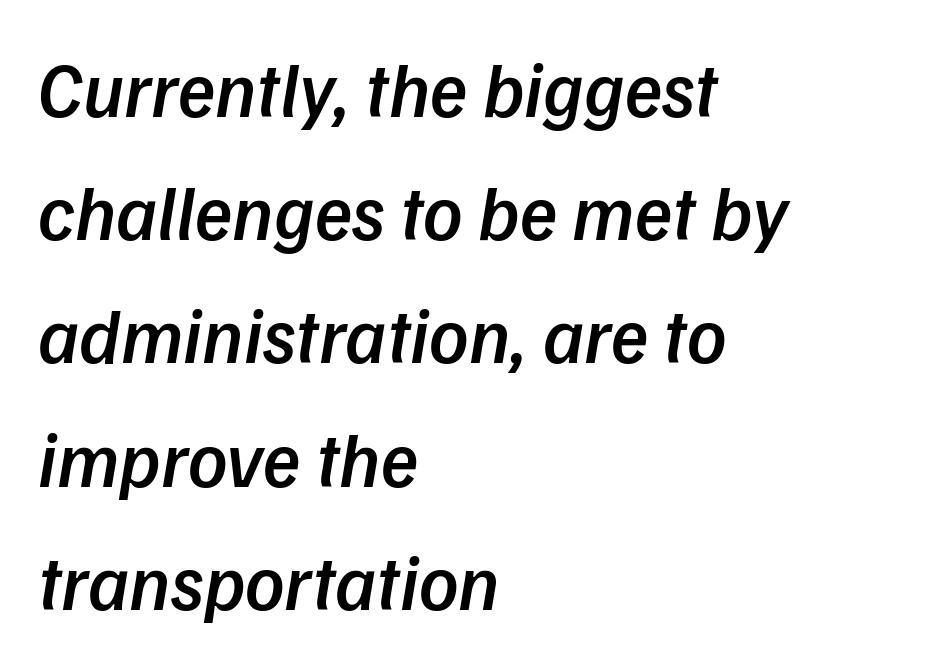
The image shows 77 px semibold sans-serif type; set left-aligned, normal line spacing (1.6x), normal letter spacing, not underlined; low stroke contrast and a medium x-height.
